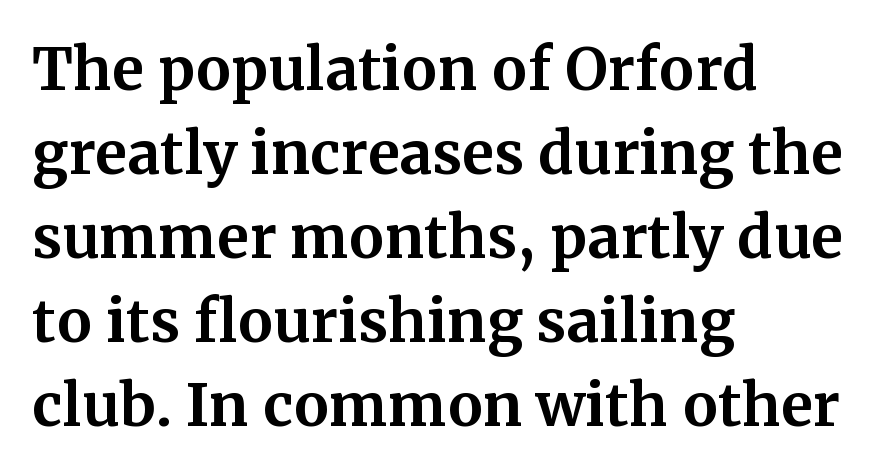
What weight is shown? A full bold with thick strokes. Do the letters lean? They stand straight. Honestly, the row spacing looks completely unremarkable. The rendering uses natural spacing where letterforms have individual widths. Alignment: flush left.
